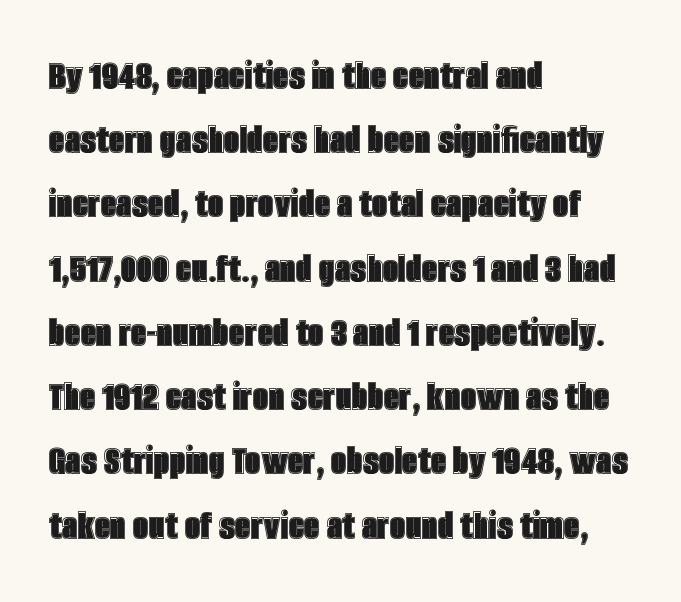
The lines in this sample share a left origin and differ only in where they stop. Rule under the text: the space is simply empty. Ascenders rise straight up at ninety degrees. Standard letterfit; no display-style spreading of the glyphs. Here the designer chose a conventional face with non-uniform glyph widths. How would I describe the line gaps? Plain and ordinary.
